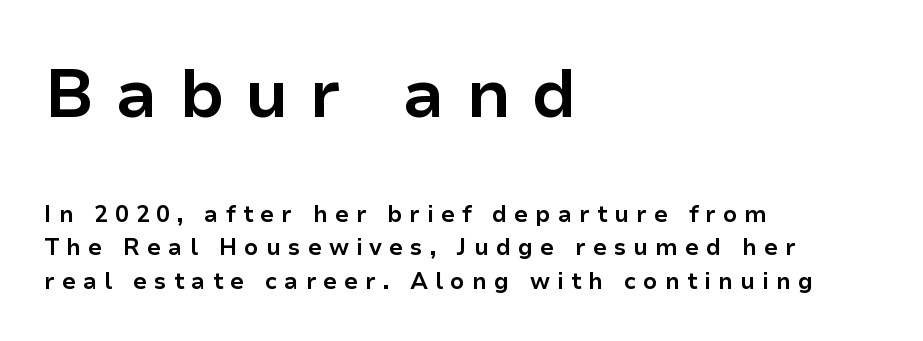
The image shows 68 px bold sans-serif type, upright; set left-aligned, normal line spacing (1.45x), unusually wide letter spacing (+0.3 em), not underlined; the first (top) block is 2.96x larger; low stroke contrast and a medium x-height.
